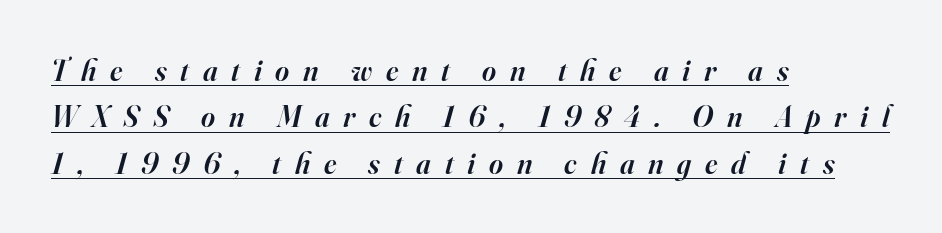
Q: Is the text bold? A: Semi-bold.
Q: Is the text italic (slanted)? A: Yes, it leans right by about 16 degrees.
Q: Is the typeface a serif or a sans-serif typeface? A: Serif.
Q: Is the text underlined? A: Yes.
Q: How is the paragraph aligned? A: Left-aligned.
Q: Is the spacing between letters normal or unusually wide? A: Unusually wide.
Q: Is the spacing between lines tight, normal or loose? A: Normal.
Q: Width (condensed, normal, or wide)? A: Normal.
Q: Stroke contrast? A: High.
Q: x-height? A: Small.
Q: Monospaced? A: No.
